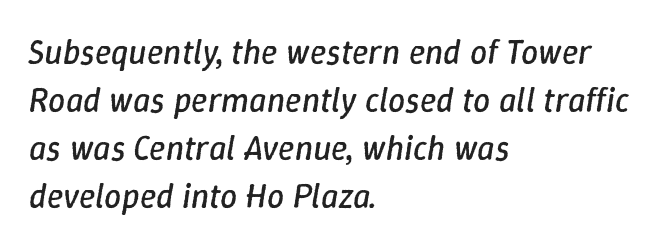
The image shows 34 px regular-weight type, italic (leaning right); set left-aligned, normal line spacing (1.41x), normal letter spacing, not underlined; low stroke contrast and a medium x-height.
